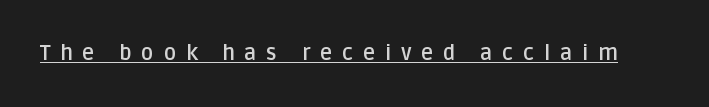
Q: Is the text bold? A: Yes.
Q: Is the text italic (slanted)? A: No, it is upright.
Q: Is the text underlined? A: Yes.
Q: Is the spacing between letters normal or unusually wide? A: Unusually wide.
